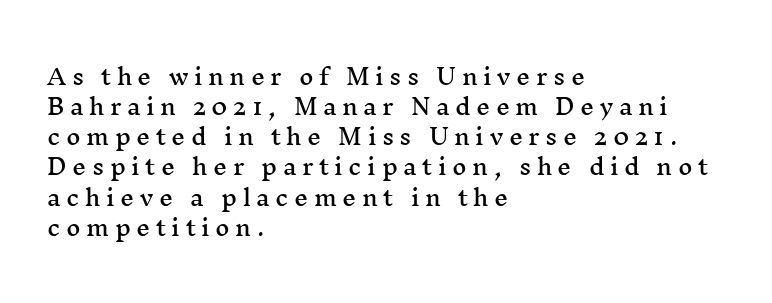
Honestly, the letter spacing is so wide it's the main thing you notice. The typesetter chose a ragged-right arrangement here. A bare baseline throughout the passage. A typesetter would call this leading conventional body-copy spacing. The lettering holds an erect, upright posture throughout.
